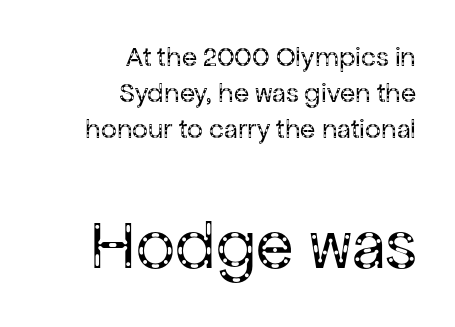
These lines sit exactly where default settings would place them. The face used here is proportionally spaced, like ordinary book or web type. Look at the glyph heights: the lower group is clearly the bigger setting. Characters follow at the spacing the type designer built in. Typographically, this falls in the sans-serif category.
